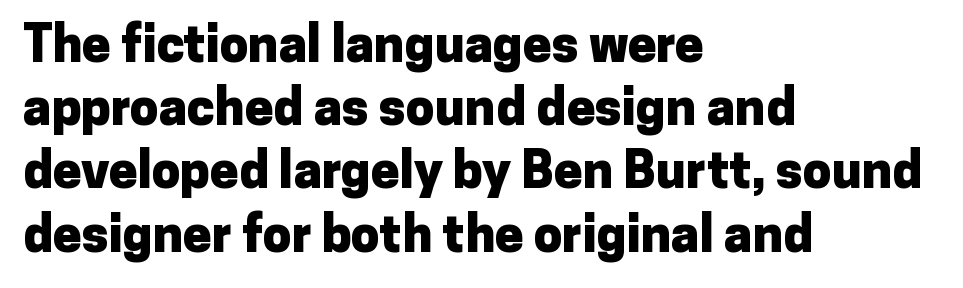
Q: Is the text bold? A: Yes.
Q: Is the text italic (slanted)? A: No, it is upright.
Q: Is the typeface a serif or a sans-serif typeface? A: Sans-serif.
Q: Is the text underlined? A: No.
Q: How is the paragraph aligned? A: Left-aligned.
Q: Is the spacing between letters normal or unusually wide? A: Normal.
Q: Width (condensed, normal, or wide)? A: Normal.
Q: Stroke contrast? A: Low.
Q: x-height? A: Medium.
Q: Monospaced? A: No.
